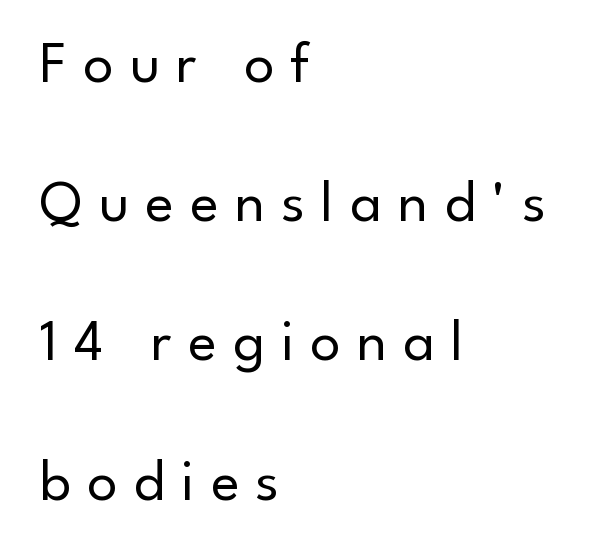
The image shows 60 px regular-weight sans-serif type, upright; set left-aligned, loose line spacing (2.32x), unusually wide letter spacing (+0.27 em), not underlined; low stroke contrast and a small x-height.
